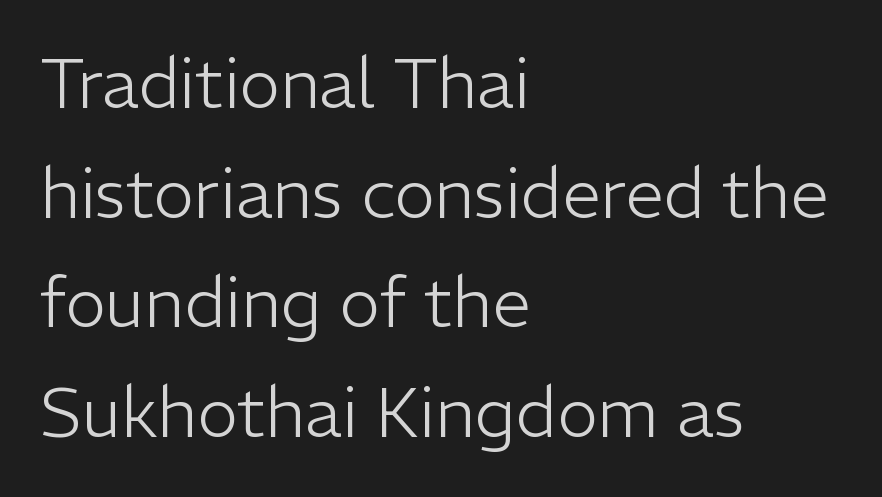
{"serif": "no", "italic": "no", "bold": "no", "weight": "light", "width": "normal", "stroke_contrast": "low", "x_height": "medium", "monospaced": "no", "underline": "no", "align": "left", "line_spacing": "normal", "line_spacing_ratio": 1.59, "letter_spacing": "normal", "letter_spacing_em": 0.0, "glyph_px": 69}
